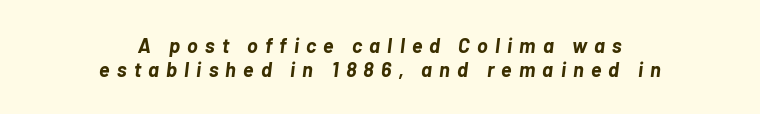
Q: Is the text bold? A: Yes.
Q: Is the text italic (slanted)? A: Yes, it leans right by about 7 degrees.
Q: Is the text underlined? A: No.
Q: How is the paragraph aligned? A: Centered.
Q: Is the spacing between letters normal or unusually wide? A: Unusually wide.
